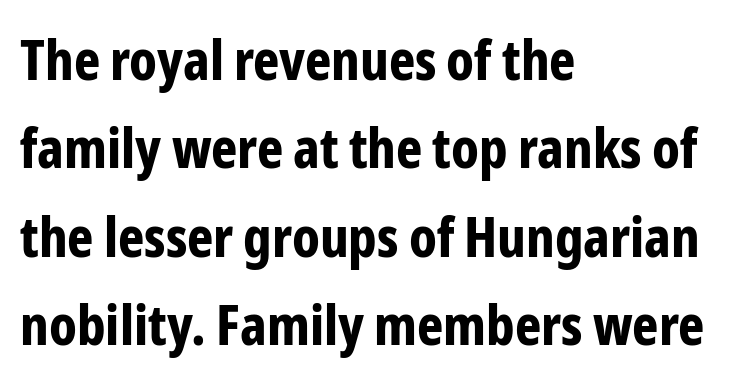
The image shows 56 px bold, condensed sans-serif type, upright; set left-aligned, normal line spacing (1.58x), normal letter spacing, not underlined; low stroke contrast and a medium x-height.
